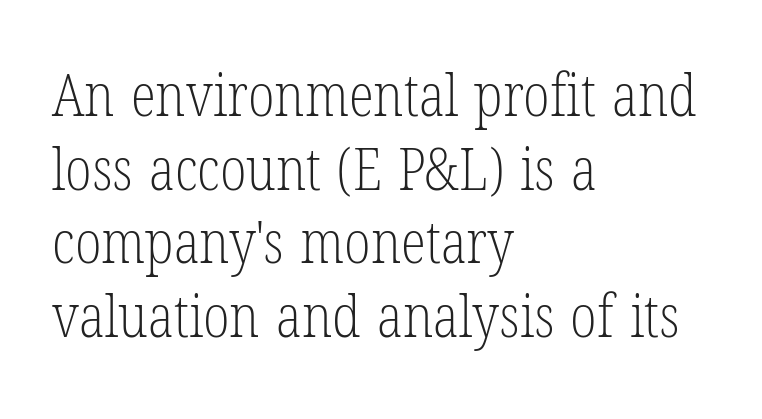
Q: Is the text bold? A: No.
Q: Is the text italic (slanted)? A: No, it is upright.
Q: Is the typeface a serif or a sans-serif typeface? A: Serif.
Q: Is the text underlined? A: No.
Q: How is the paragraph aligned? A: Left-aligned.
Q: Is the spacing between letters normal or unusually wide? A: Normal.
Q: Is the spacing between lines tight, normal or loose? A: Normal.
Q: Width (condensed, normal, or wide)? A: Condensed.
Q: Stroke contrast? A: Low.
Q: x-height? A: Medium.
Q: Monospaced? A: No.
